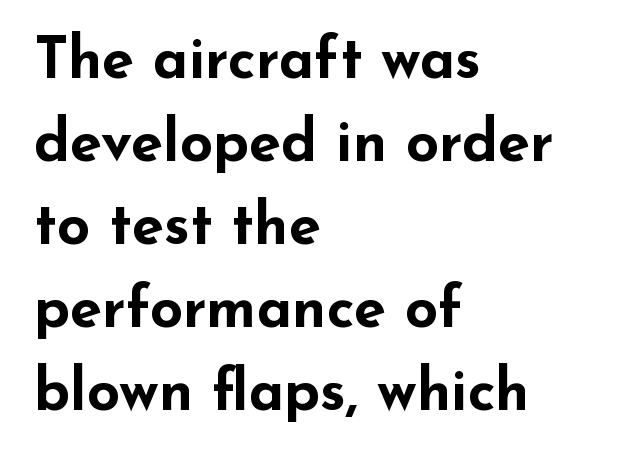
The image shows 58 px bold, wide sans-serif type, upright; set left-aligned, normal line spacing (1.43x), normal letter spacing, not underlined; low stroke contrast and a small x-height.
